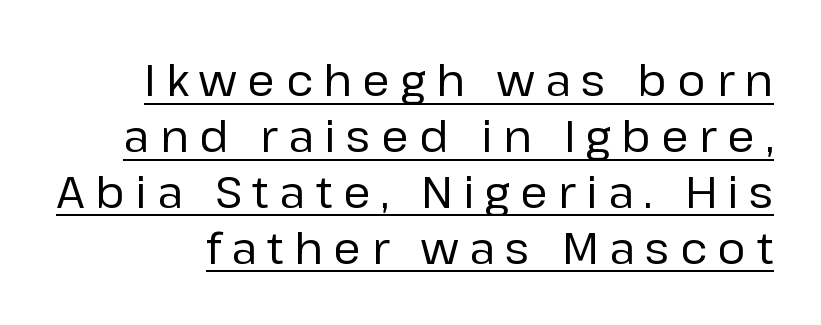
{"serif": "no", "italic": "no", "bold": "no", "weight": "regular", "width": "normal", "stroke_contrast": "low", "x_height": "medium", "monospaced": "no", "underline": "yes", "line_spacing": "normal", "line_spacing_ratio": 1.27, "letter_spacing": "wide", "letter_spacing_em": 0.24, "glyph_px": 44}
